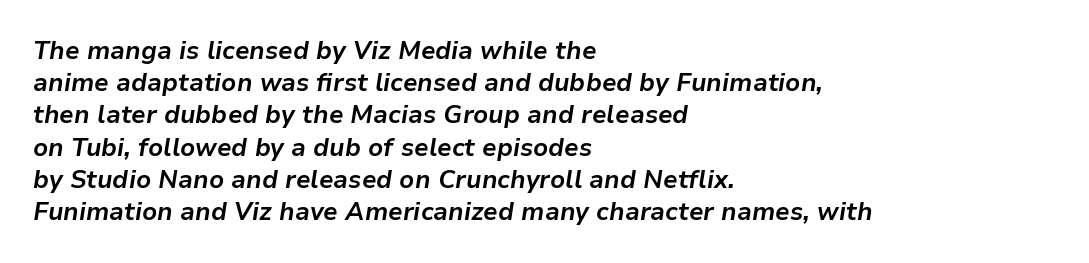
Q: Is the text bold? A: Yes.
Q: Is the text italic (slanted)? A: Yes, it leans right by about 9 degrees.
Q: Is the text underlined? A: No.
Q: How is the paragraph aligned? A: Left-aligned.
Q: Is the spacing between letters normal or unusually wide? A: Normal.
Q: Is the spacing between lines tight, normal or loose? A: Normal.
